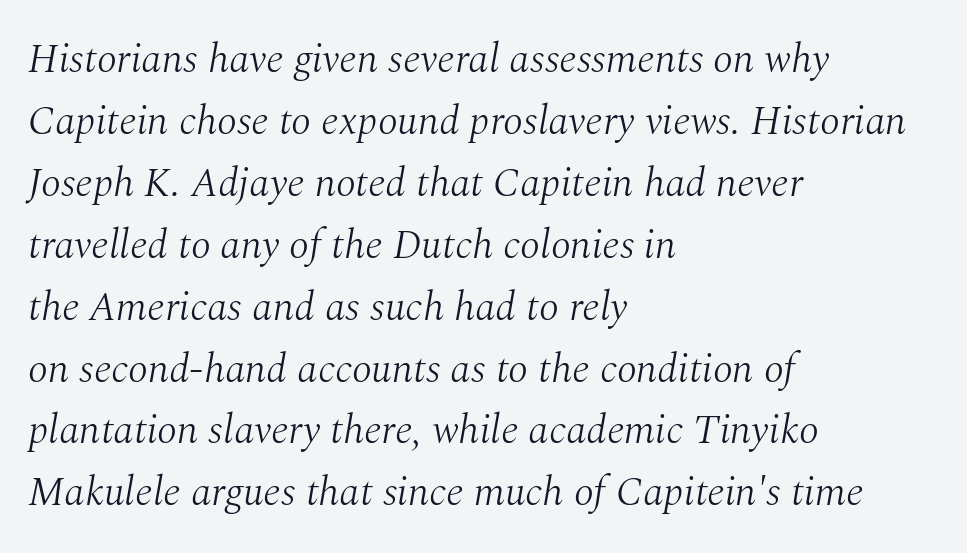
The image shows 41 px light serif type, italic (leaning right); set left-aligned, normal line spacing (1.51x), normal letter spacing, not underlined; medium stroke contrast and a medium x-height.
